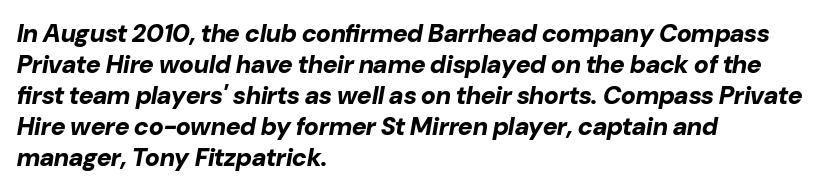
The image shows 25 px bold type, italic (leaning right); set left-aligned, line spacing 1.24x, normal letter spacing, not underlined.
